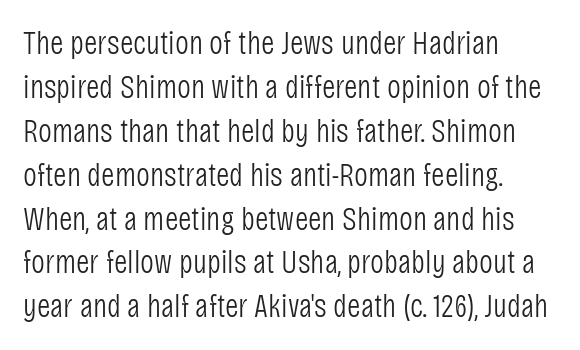
The image shows 33 px light, condensed sans-serif type, upright; set left-aligned, normal line spacing (1.33x), normal letter spacing, not underlined; low stroke contrast and a large x-height.
